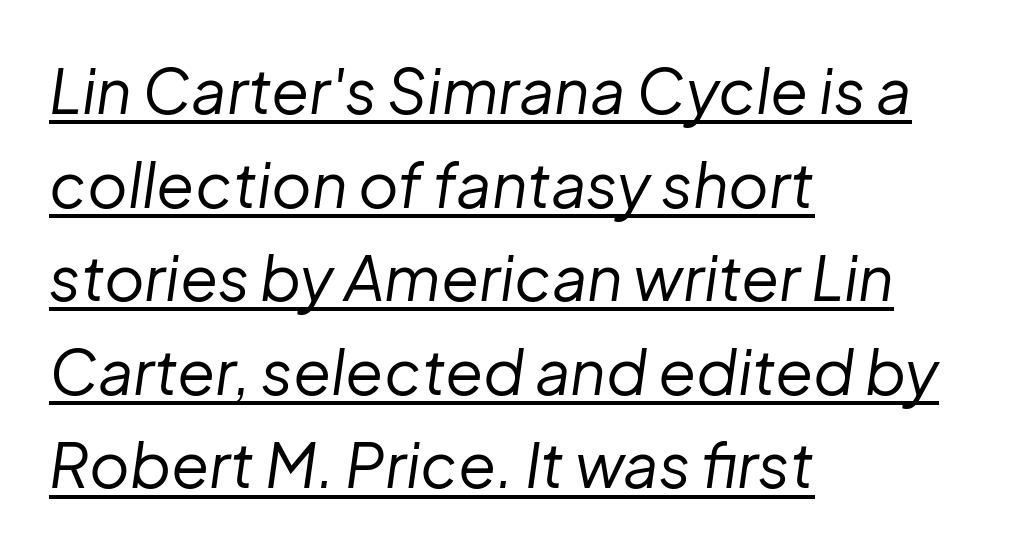
{"italic": "yes", "lean": "right", "slant_degrees": 8, "bold": "no", "weight": "regular", "width": "normal", "stroke_contrast": "low", "x_height": "medium", "monospaced": "no", "underline": "yes", "align": "left", "line_spacing": "normal", "line_spacing_ratio": 1.51, "letter_spacing": "normal", "letter_spacing_em": 0.0, "glyph_px": 62}
